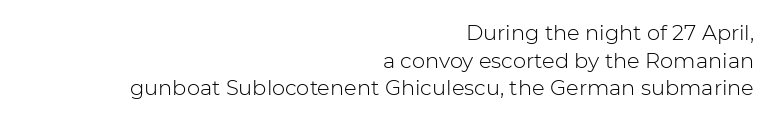
{"italic": "no", "bold": "no", "underline": "no", "align": "right", "line_spacing": "normal", "line_spacing_ratio": 1.32, "letter_spacing": "normal", "letter_spacing_em": 0.0, "glyph_px": 21}
